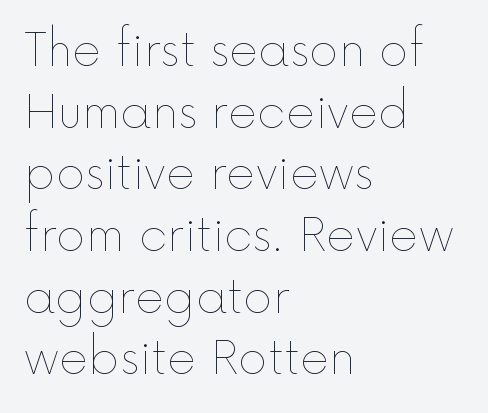
Q: Is the text bold? A: No.
Q: Is the text italic (slanted)? A: No, it is upright.
Q: Is the text underlined? A: No.
Q: How is the paragraph aligned? A: Left-aligned.
Q: Is the spacing between letters normal or unusually wide? A: Normal.
Q: Is the spacing between lines tight, normal or loose? A: Normal.
Q: Width (condensed, normal, or wide)? A: Normal.
Q: x-height? A: Medium.
Q: Monospaced? A: No.
